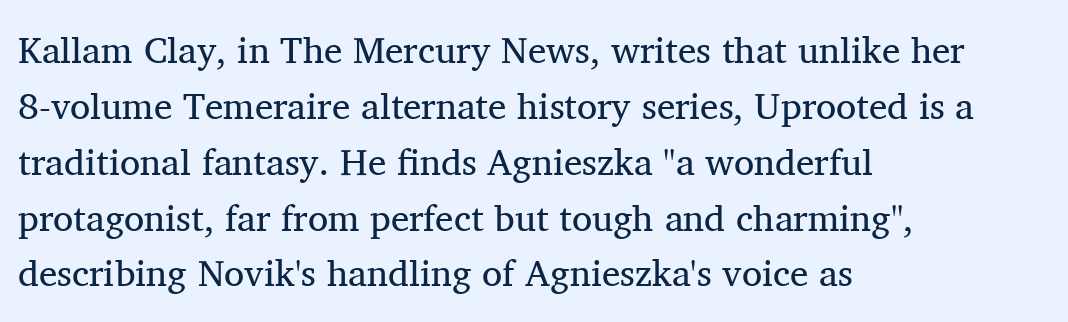
{"serif": "yes", "italic": "no", "bold": "no", "weight": "regular", "width": "normal", "stroke_contrast": "medium", "x_height": "medium", "monospaced": "no", "underline": "no", "align": "left", "line_spacing": "normal", "line_spacing_ratio": 1.51, "letter_spacing": "normal", "letter_spacing_em": 0.0, "glyph_px": 37}
